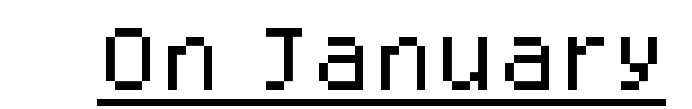
The image shows 71 px sans-serif type, upright; set normal letter spacing, underlined; low stroke contrast and a large x-height.
